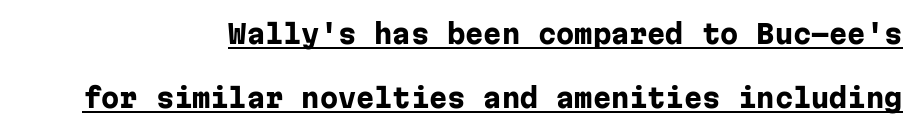
The image shows 26 px bold type, upright; set right-aligned, loose line spacing (2.47x), normal letter spacing, underlined.
